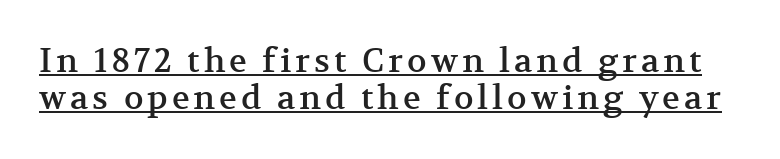
Is there an underline? Yes — a line sits under the letters. Type style note: has serifs. Spacing verdict: proportional, widths tailored to each character. Interline gaps are noticeably narrow in this sample. Unlike italic type, these characters show no tilt at all.
